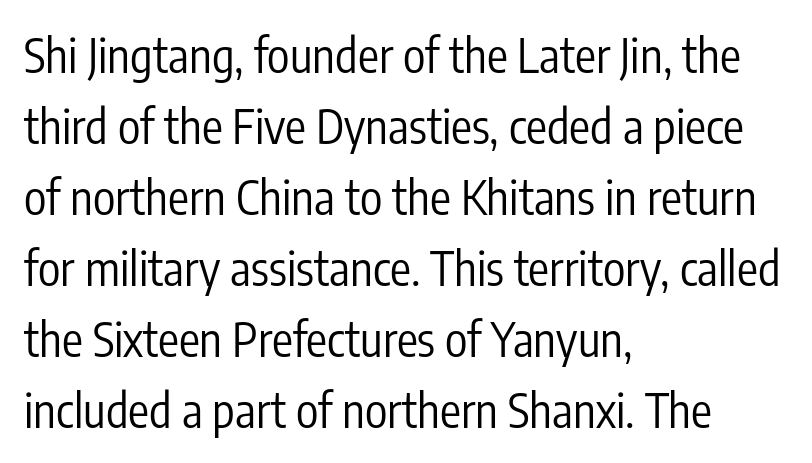
Q: Is the text bold? A: No.
Q: Is the text italic (slanted)? A: No, it is upright.
Q: Is the typeface a serif or a sans-serif typeface? A: Sans-serif.
Q: Is the text underlined? A: No.
Q: How is the paragraph aligned? A: Left-aligned.
Q: Is the spacing between letters normal or unusually wide? A: Normal.
Q: Is the spacing between lines tight, normal or loose? A: Normal.
Q: Width (condensed, normal, or wide)? A: Condensed.
Q: Stroke contrast? A: Low.
Q: x-height? A: Medium.
Q: Monospaced? A: No.
